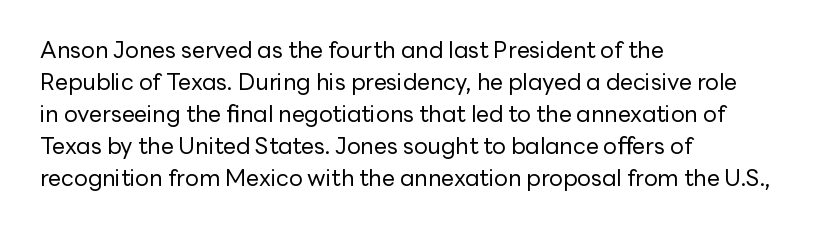
The image shows 23 px text type, upright; set left-aligned, normal line spacing (1.39x), normal letter spacing, not underlined.
